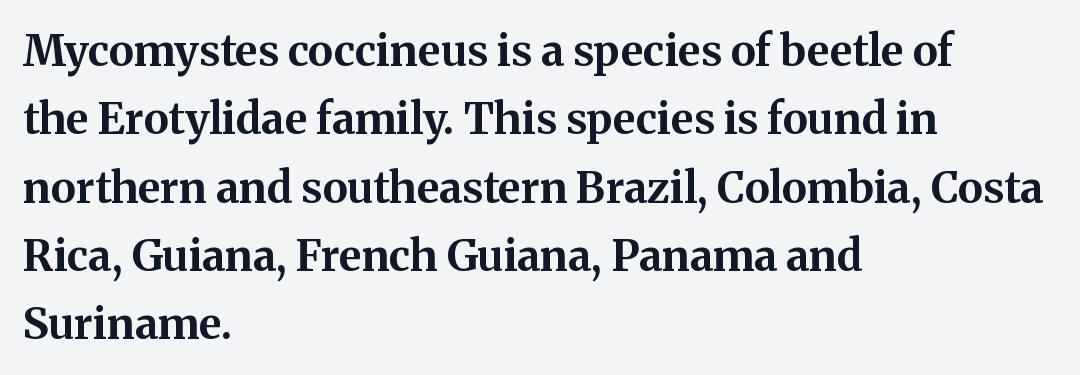
Q: Is the text bold? A: Yes.
Q: Is the text italic (slanted)? A: No, it is upright.
Q: Is the typeface a serif or a sans-serif typeface? A: Serif.
Q: Is the text underlined? A: No.
Q: How is the paragraph aligned? A: Left-aligned.
Q: Is the spacing between letters normal or unusually wide? A: Normal.
Q: Is the spacing between lines tight, normal or loose? A: Normal.
Q: Width (condensed, normal, or wide)? A: Normal.
Q: Stroke contrast? A: Medium.
Q: x-height? A: Medium.
Q: Monospaced? A: No.
